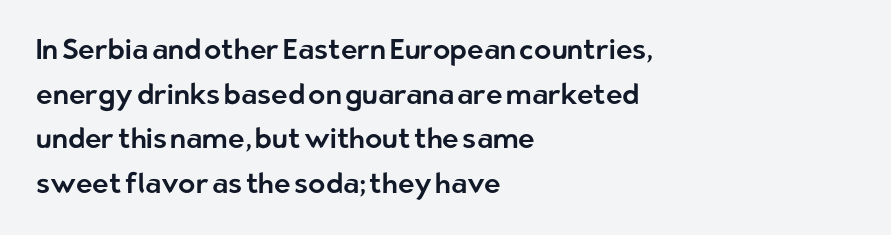
The image shows 28 px sans-serif type, upright; set left-aligned, normal line spacing (1.59x), normal letter spacing, not underlined; low stroke contrast and a medium x-height.
